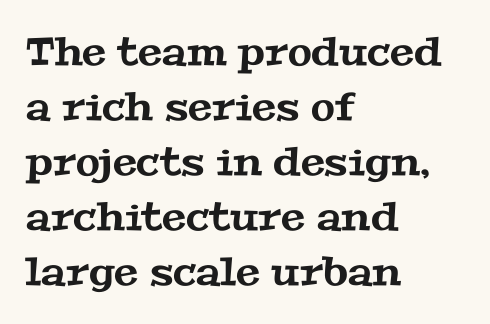
The image shows 39 px wide serif type; set left-aligned, normal line spacing (1.41x), normal letter spacing, not underlined; medium stroke contrast and a medium x-height.
